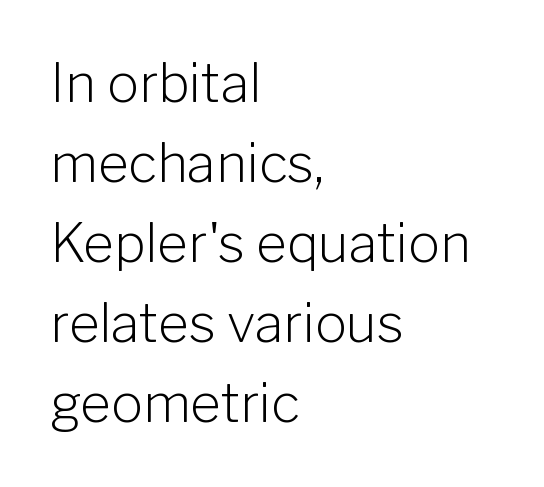
{"serif": "no", "italic": "no", "bold": "no", "weight": "light", "width": "normal", "stroke_contrast": "low", "x_height": "medium", "monospaced": "no", "underline": "no", "align": "left", "line_spacing": "normal", "line_spacing_ratio": 1.51, "letter_spacing": "normal", "letter_spacing_em": 0.0, "glyph_px": 53}
